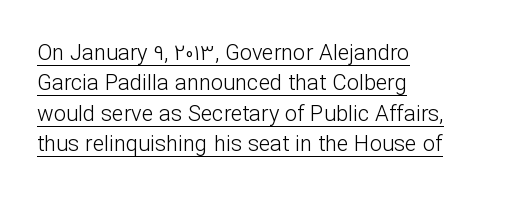
Q: Is the text bold? A: No.
Q: Is the text italic (slanted)? A: No, it is upright.
Q: Is the text underlined? A: Yes.
Q: How is the paragraph aligned? A: Left-aligned.
Q: Is the spacing between letters normal or unusually wide? A: Normal.
Q: Is the spacing between lines tight, normal or loose? A: Normal.
